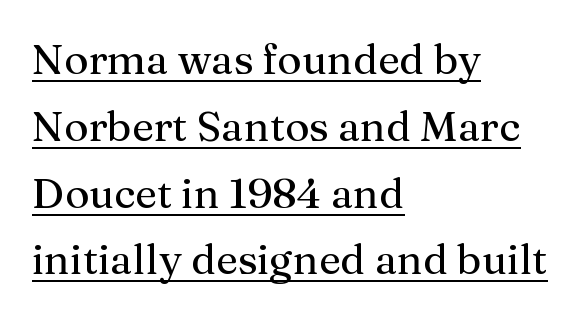
The image shows 42 px regular-weight serif type, upright; set left-aligned, normal line spacing (1.59x), normal letter spacing, underlined; medium stroke contrast and a medium x-height.
